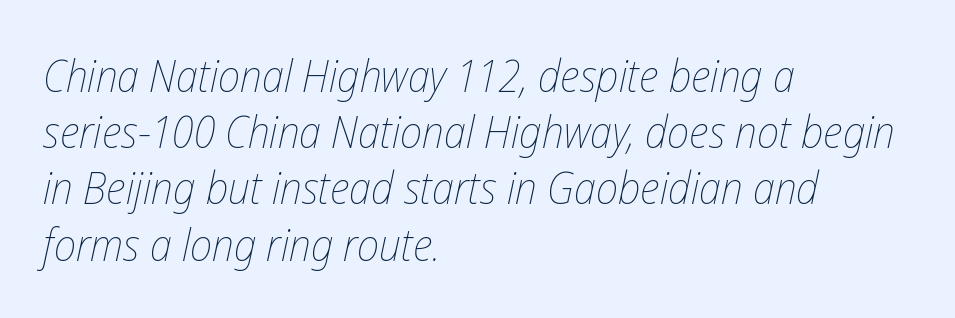
The weight would be labelled regular, book, light, or lighter still. Compared with typical paragraphs, the rows here are spaced about the same. The string is rendered with underlining switched off. Honestly, the letter spacing is just normal — you wouldn't notice it.
